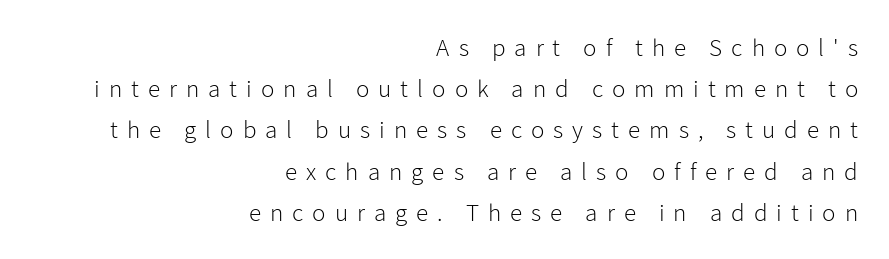
Reading down the column, the eye jumps a familiar distance to each next line. Letter spacing: wide. Weight: regular or lighter. Teacher's note: observe the even right margin — that is flush-right alignment. The string is rendered with underlining switched off. This is roman type, the default non-slanted kind.
